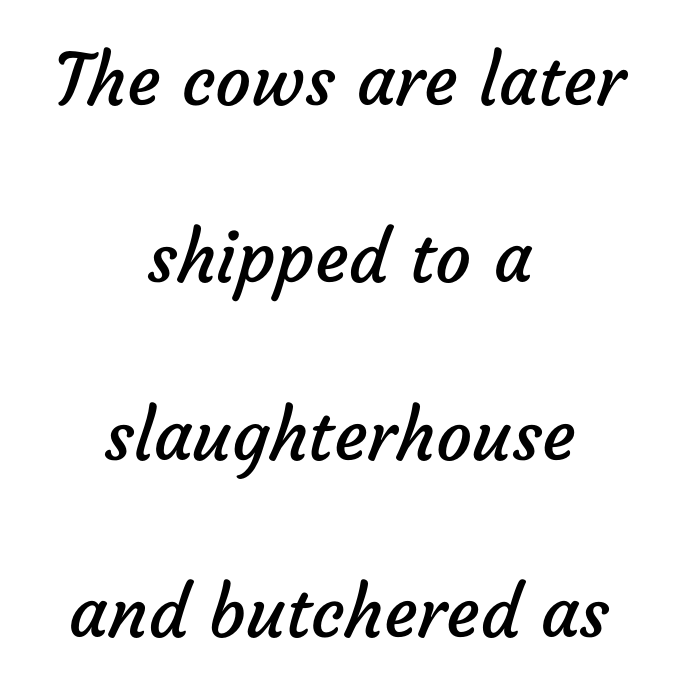
The image shows 71 px regular-weight sans-serif type; set centered, loose line spacing (2.5x), normal letter spacing, not underlined; low stroke contrast and a medium x-height.
